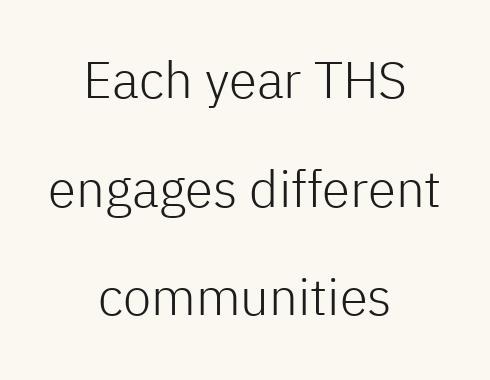
Q: Is the text bold? A: No.
Q: Is the text italic (slanted)? A: No, it is upright.
Q: Is the typeface a serif or a sans-serif typeface? A: Sans-serif.
Q: Is the text underlined? A: No.
Q: How is the paragraph aligned? A: Centered.
Q: Is the spacing between letters normal or unusually wide? A: Normal.
Q: Is the spacing between lines tight, normal or loose? A: Loose.
Q: Width (condensed, normal, or wide)? A: Normal.
Q: Stroke contrast? A: Low.
Q: x-height? A: Medium.
Q: Monospaced? A: No.
